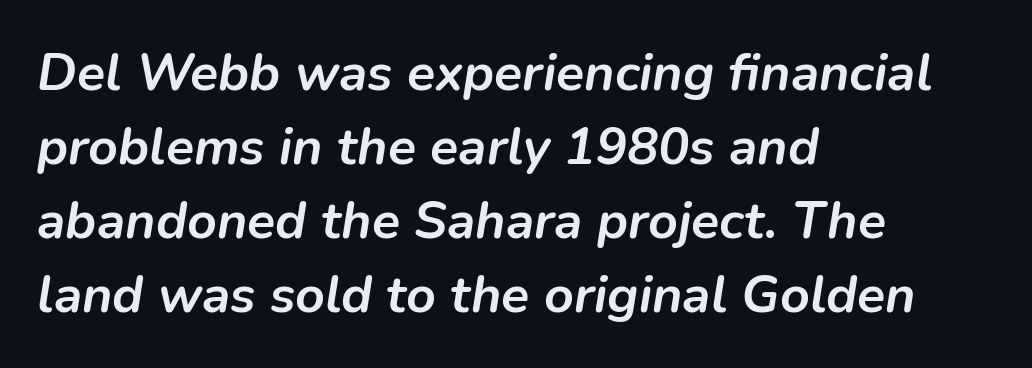
Q: Is the text bold? A: Yes.
Q: Is the text italic (slanted)? A: Yes, it leans right by about 9 degrees.
Q: Is the text underlined? A: No.
Q: How is the paragraph aligned? A: Left-aligned.
Q: Is the spacing between letters normal or unusually wide? A: Normal.
Q: Is the spacing between lines tight, normal or loose? A: Normal.
Q: Width (condensed, normal, or wide)? A: Normal.
Q: Stroke contrast? A: Low.
Q: x-height? A: Medium.
Q: Monospaced? A: No.
